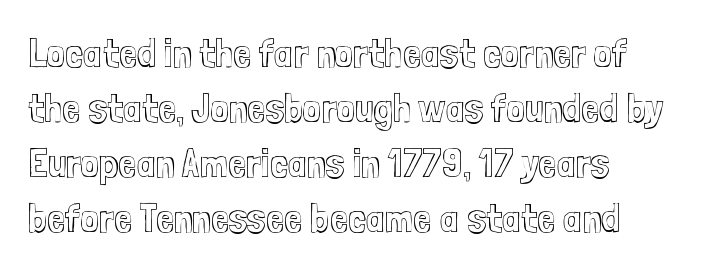
What's the leading like? Ordinary, nothing unusual. You could call the tracking neutral — neither tight nor loose. You could not count columns in this text — the font is proportionally spaced. Underline: absent.
